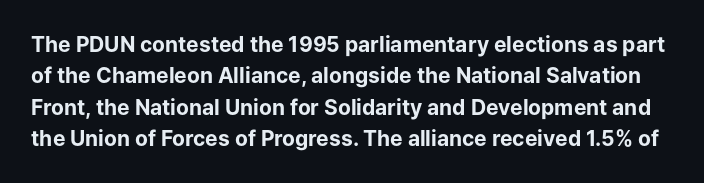
The image shows 21 px bold type, upright; set normal line spacing (1.49x), normal letter spacing, not underlined.
